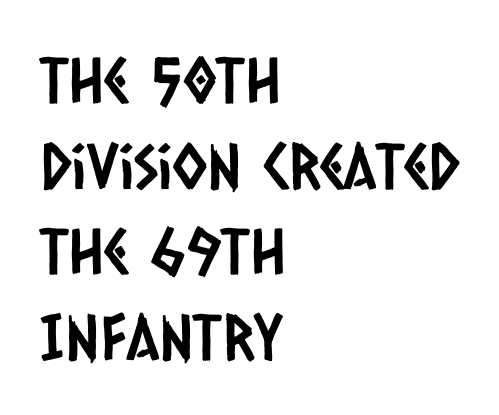
{"serif": "no", "width": "condensed", "stroke_contrast": "low", "x_height": "large", "monospaced": "no", "underline": "no", "align": "left", "line_spacing": "normal", "line_spacing_ratio": 1.36, "letter_spacing": "normal", "letter_spacing_em": 0.0, "glyph_px": 63}
